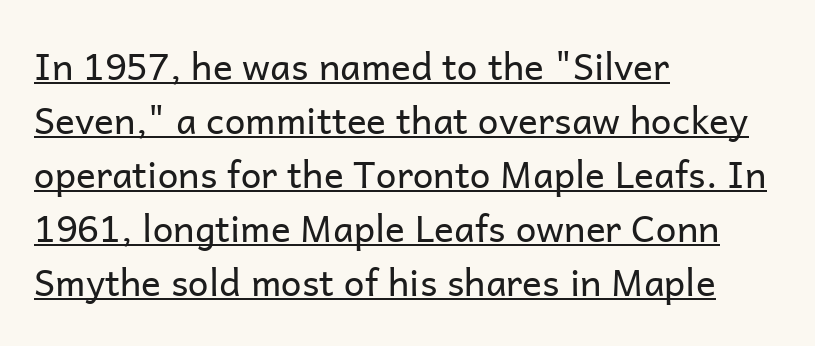
The image shows 37 px regular-weight sans-serif type, upright; set left-aligned, normal line spacing (1.46x), normal letter spacing, underlined; low stroke contrast and a medium x-height.
